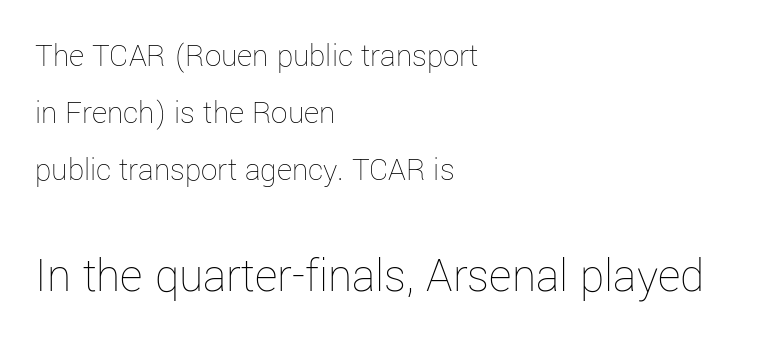
The image shows 49 px thin type, upright; set left-aligned, line spacing 1.72x, normal letter spacing, not underlined; the second (bottom) block is 1.48x larger; low stroke contrast and a medium x-height.
